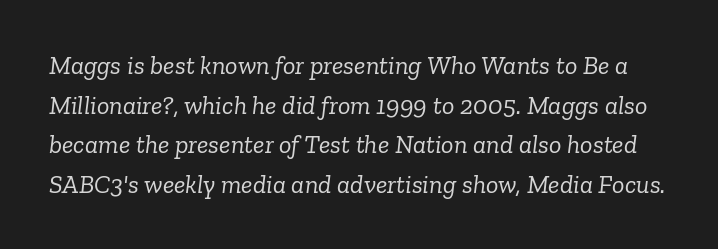
The image shows 26 px text type, italic (leaning right); set normal line spacing (1.52x), normal letter spacing, not underlined.
